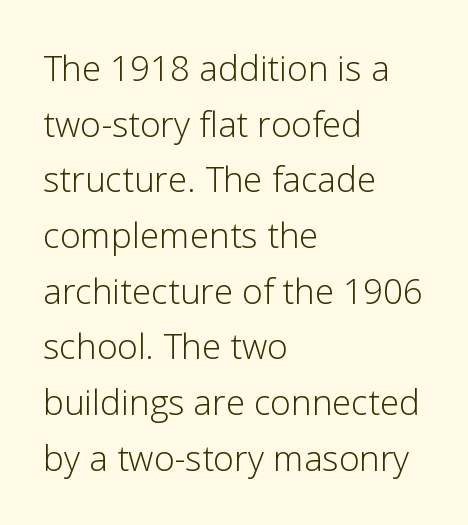
The image shows 35 px light sans-serif type, upright; set left-aligned, normal line spacing (1.59x), normal letter spacing, not underlined; low stroke contrast and a medium x-height.
